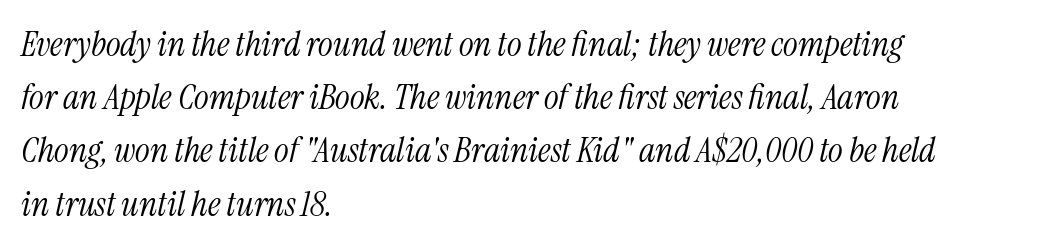
A classic flush-left, rag-right setting is used for this passage. Would a proofreader flag this as italicized? Yes. Descender tails drop into unmarked territory. You can tell from the footed stems that serif type was used. On a weight scale, this lands at 450 or below. The letterforms sit shoulder to shoulder at normal distance.
